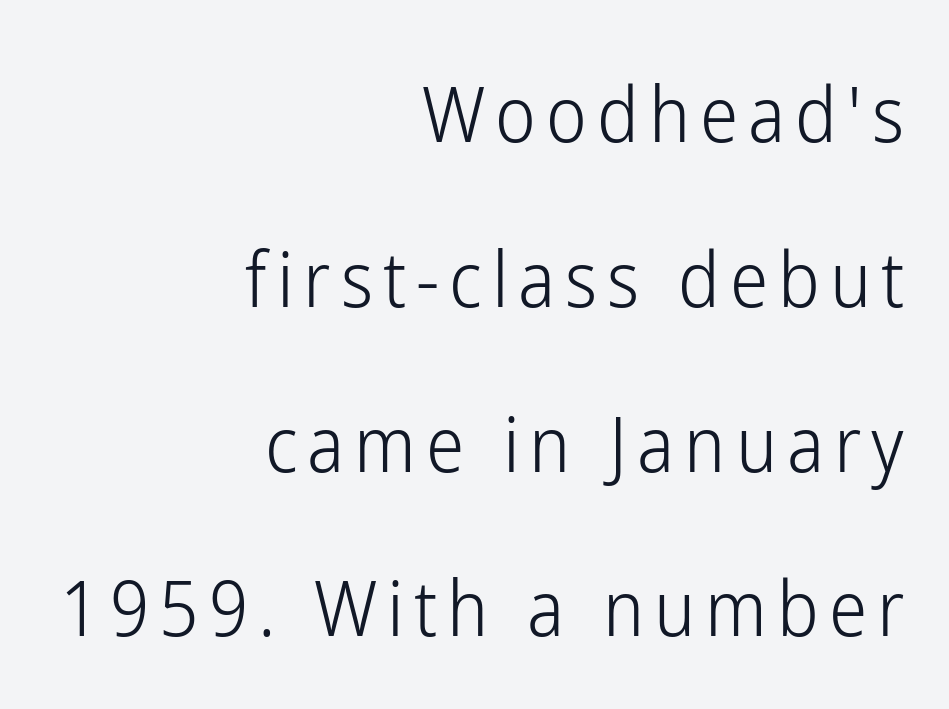
{"serif": "no", "italic": "no", "bold": "no", "weight": "light", "width": "condensed", "stroke_contrast": "low", "x_height": "medium", "monospaced": "no", "underline": "no", "align": "right", "line_spacing": "loose", "line_spacing_ratio": 2.14, "glyph_px": 77}
